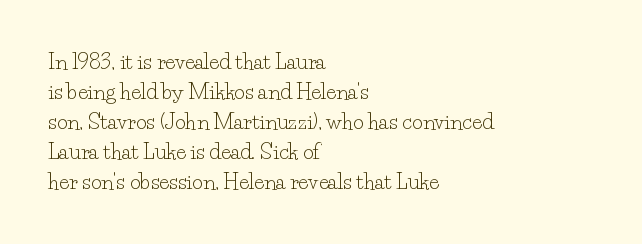
Q: Is the text bold? A: No.
Q: Is the text italic (slanted)? A: No, it is upright.
Q: Is the text underlined? A: No.
Q: How is the paragraph aligned? A: Left-aligned.
Q: Is the spacing between letters normal or unusually wide? A: Normal.
Q: Is the spacing between lines tight, normal or loose? A: Normal.
